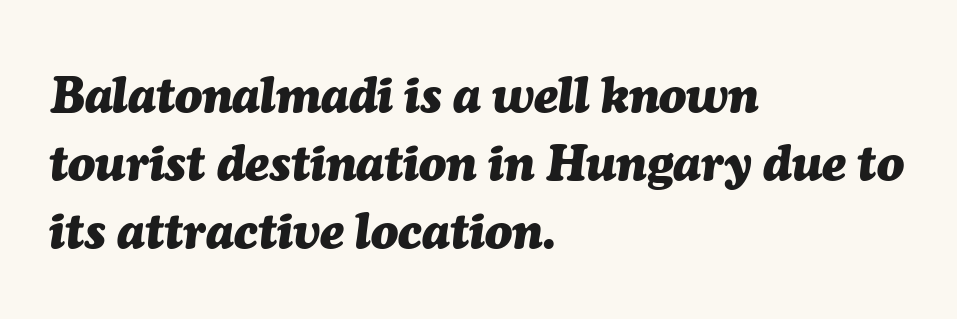
The rendering uses a bold face; every stroke is thick and dark. Interline gaps are of average width in this sample. Each letter keeps its own natural width here, so spacing adapts to shape. The letters are slanted; this is an italic face. This rendering uses left alignment, leaving the right contour irregular. The gaps between neighbouring characters are ordinary and unremarkable.
